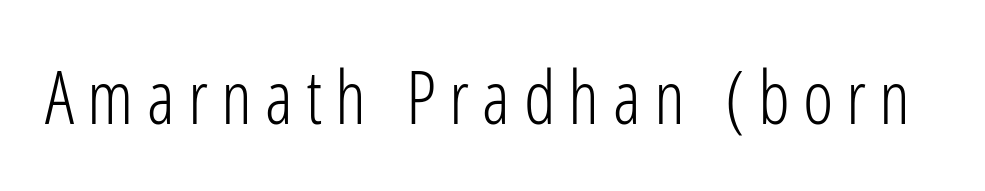
The image shows 73 px light, condensed sans-serif type, upright; set not underlined; low stroke contrast and a medium x-height.
